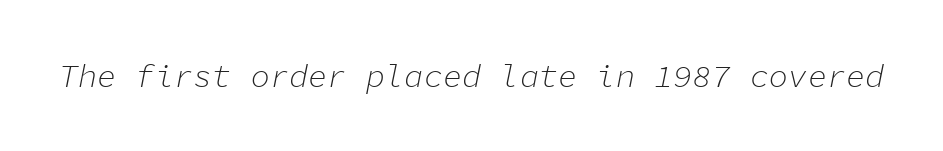
Q: Is the text bold? A: No.
Q: Is the text italic (slanted)? A: Yes, it leans right by about 11 degrees.
Q: Is the text underlined? A: No.
Q: Is the spacing between letters normal or unusually wide? A: Normal.
Q: Width (condensed, normal, or wide)? A: Normal.
Q: Stroke contrast? A: Low.
Q: x-height? A: Medium.
Q: Monospaced? A: Yes.
